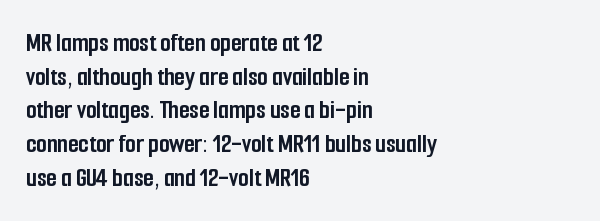
Its strokes are broad and dark, the hallmark of bold type. It's the straight-up-and-down kind of type. Regular leading. Caption: standard tracking, unaltered.
